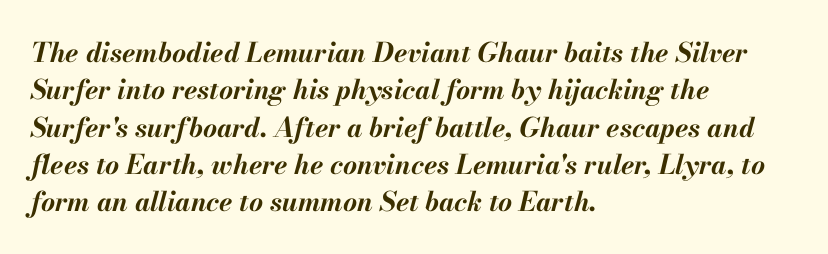
Tall strokes in this sample are angled rather than plumb. The lines in this sample share a left origin and differ only in where they stop. Letters rest on an invisible, unmarked baseline. Words appear dense and cohesive because spacing is normal.
